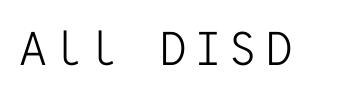
The image shows 46 px light sans-serif type, upright, monospaced; set unusually wide letter spacing (+0.2 em), not underlined; low stroke contrast and a medium x-height.
